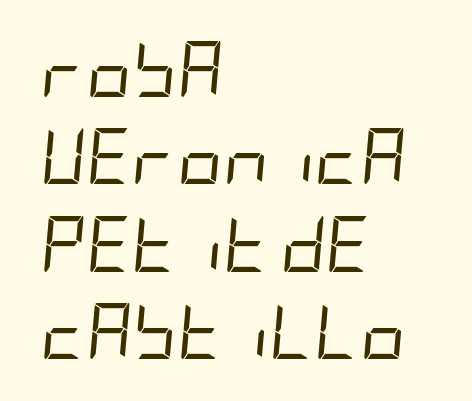
The passage shown has conventional tracking throughout. No letter is thick-stroked: the sample isn't bold. Plain, unruled lines of type. These lines are set flush left with a ragged right edge. Students, observe: this is what conventionally led text looks like. The axis of the letterforms is tilted away from vertical.
